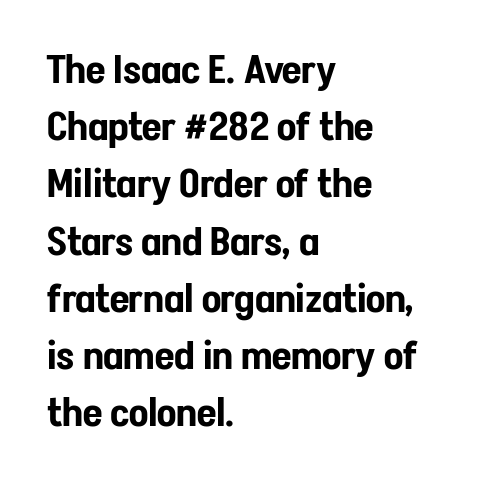
The space directly below the letters is spotless. Here the glyphs are tracked normally, forming tight word shapes. Casual observation: everything's shoved over to the left. Varying glyph widths throughout — classic text-font behaviour.
